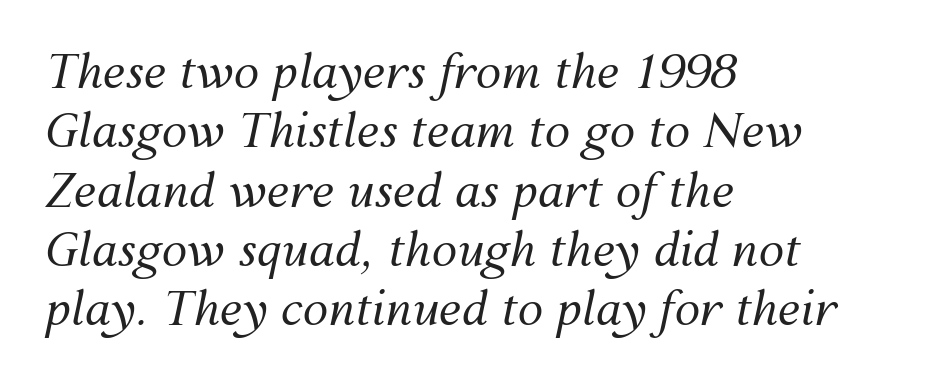
The image shows 46 px regular-weight type, italic (leaning right); set left-aligned, normal line spacing (1.29x), normal letter spacing, not underlined; medium stroke contrast and a medium x-height.
